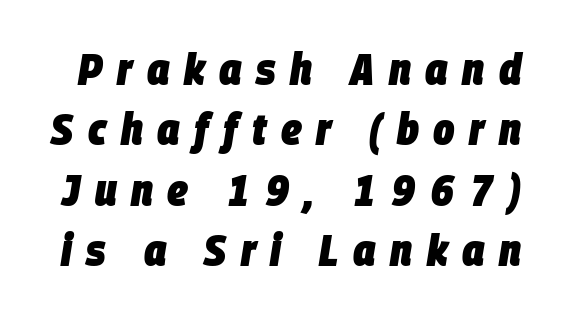
Its strokes are broad and dark, the hallmark of bold type. Interline gaps are of average width in this sample. The letters are spread apart with noticeably loose tracking. Rendered with sloped, italic letterforms.
